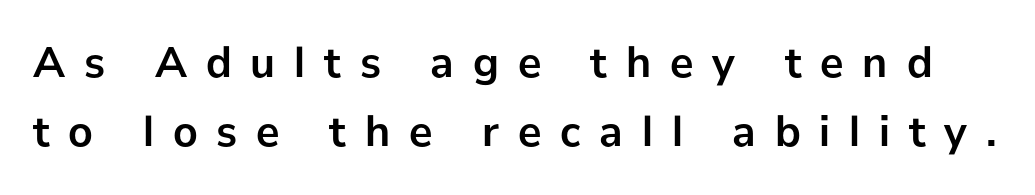
Leading: standard. Stroke terminals: plain, sans-serif. Vertical strokes here are truly vertical. Letters rest on an invisible, unmarked baseline. The tracking reads as deliberately expanded to a designer's eye. On the weight axis this lands at bold, roughly 700.
